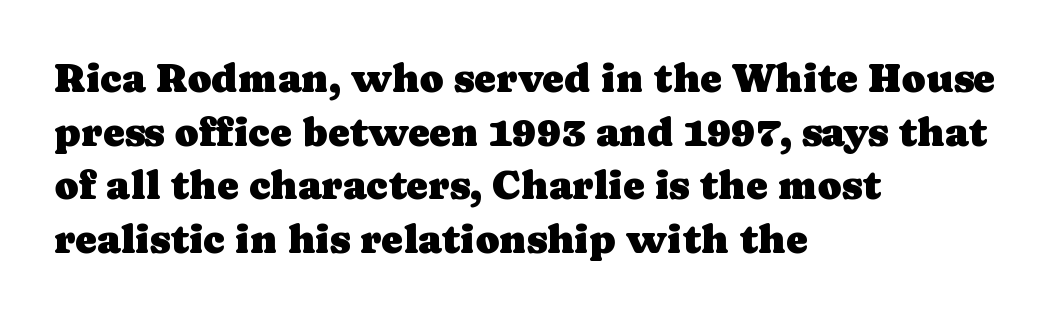
Q: Is the text italic (slanted)? A: No, it is upright.
Q: Is the typeface a serif or a sans-serif typeface? A: Serif.
Q: Is the text underlined? A: No.
Q: How is the paragraph aligned? A: Left-aligned.
Q: Is the spacing between letters normal or unusually wide? A: Normal.
Q: Is the spacing between lines tight, normal or loose? A: Normal.
Q: Width (condensed, normal, or wide)? A: Normal.
Q: Stroke contrast? A: Low.
Q: x-height? A: Medium.
Q: Monospaced? A: No.
